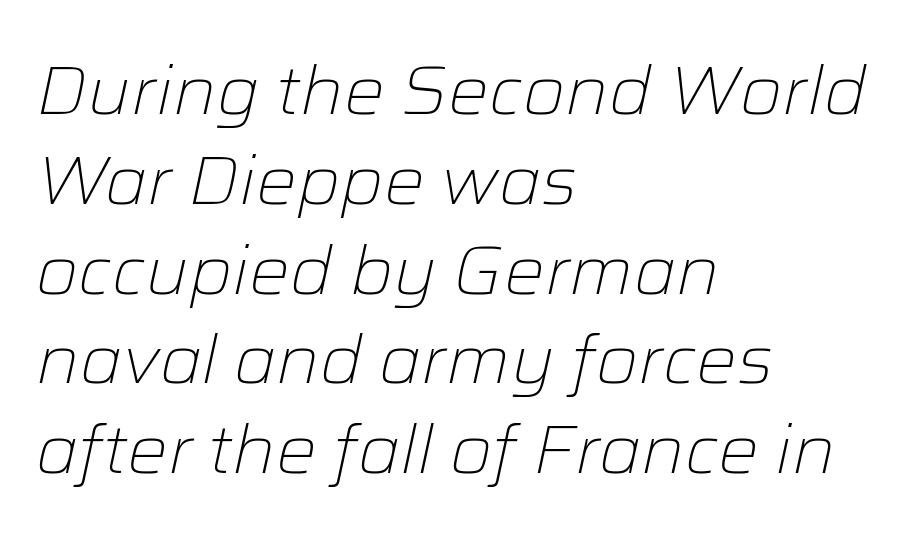
{"italic": "yes", "lean": "right", "slant_degrees": 12, "bold": "no", "weight": "light", "width": "normal", "stroke_contrast": "low", "x_height": "medium", "monospaced": "no", "underline": "no", "align": "left", "line_spacing": "normal", "line_spacing_ratio": 1.32, "letter_spacing": "normal", "letter_spacing_em": 0.0, "glyph_px": 68}
